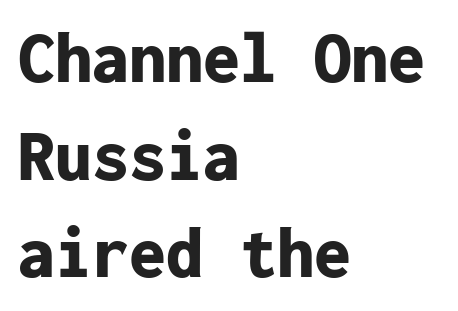
Type style note: lacks serifs. The rendering keeps characters at their native spacing. Visually the block forms a straight wall on the left and a jagged coastline on the right. Monospaced: the letters line up in strict vertical columns. This sample keeps an unexceptional amount of space between lines.
